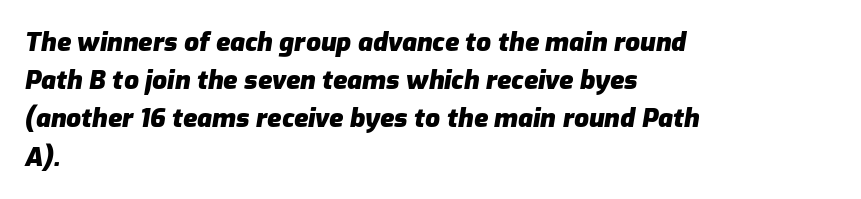
{"italic": "yes", "lean": "right", "slant_degrees": 9, "bold": "yes", "underline": "no", "align": "left", "line_spacing": "normal", "line_spacing_ratio": 1.47, "letter_spacing": "normal", "letter_spacing_em": 0.0, "glyph_px": 26}
